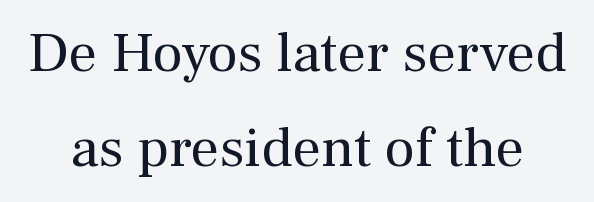
This block has exactly the height ordinary leading produces. Nobody drew a line under any word here. Nope, not italic — everything's standing straight. Heft: none added — not bold. This sample has the flowing, uneven cadence of proportional lettering. Letter spacing: default.
